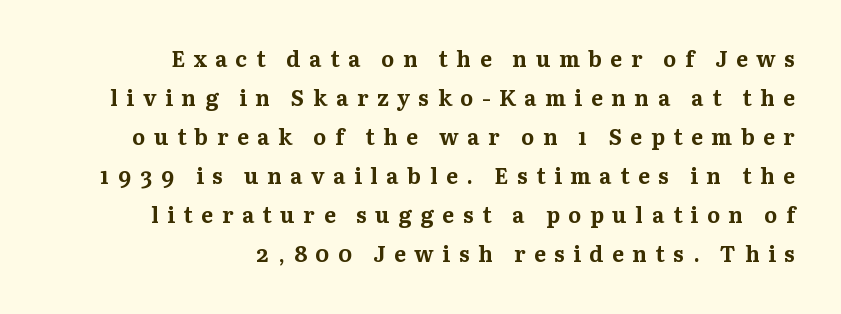
The image shows 22 px bold type, upright; set right-aligned, line spacing 1.77x, unusually wide letter spacing (+0.39 em), not underlined.
